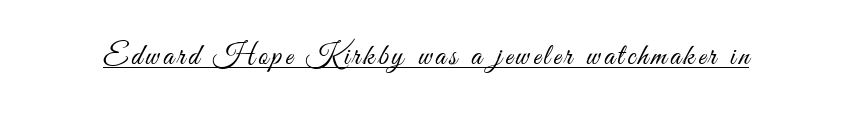
{"serif": "no", "bold": "no", "weight": "light", "width": "condensed", "stroke_contrast": "medium", "x_height": "small", "monospaced": "no", "underline": "yes", "glyph_px": 30}
